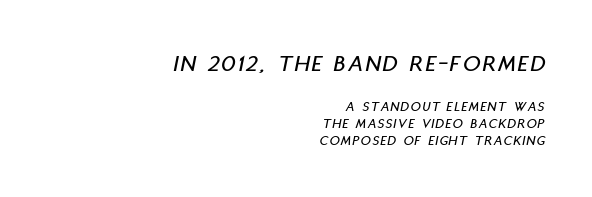
{"italic": "yes", "lean": "right", "slant_degrees": 11, "underline": "no", "align": "right", "line_spacing_ratio": 1.23, "larger_block": "first", "size_ratio": 1.71, "glyph_px": 24}
